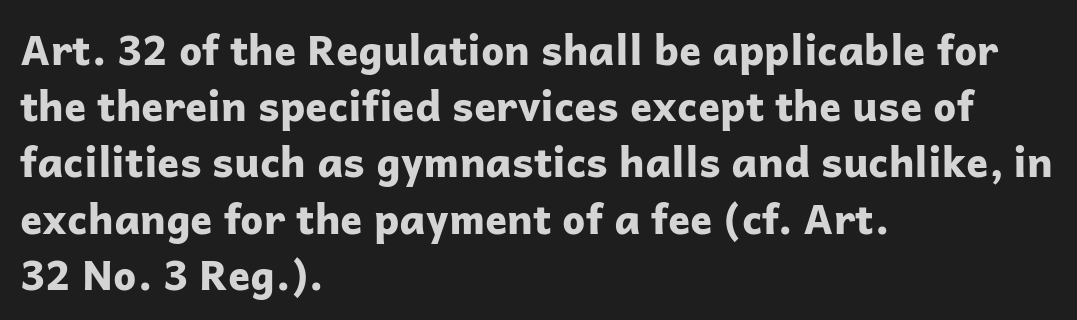
{"serif": "no", "italic": "no", "bold": "yes", "weight": "bold", "width": "normal", "stroke_contrast": "low", "x_height": "medium", "monospaced": "no", "underline": "no", "align": "left", "line_spacing": "normal", "line_spacing_ratio": 1.37, "letter_spacing": "normal", "letter_spacing_em": 0.0, "glyph_px": 41}
